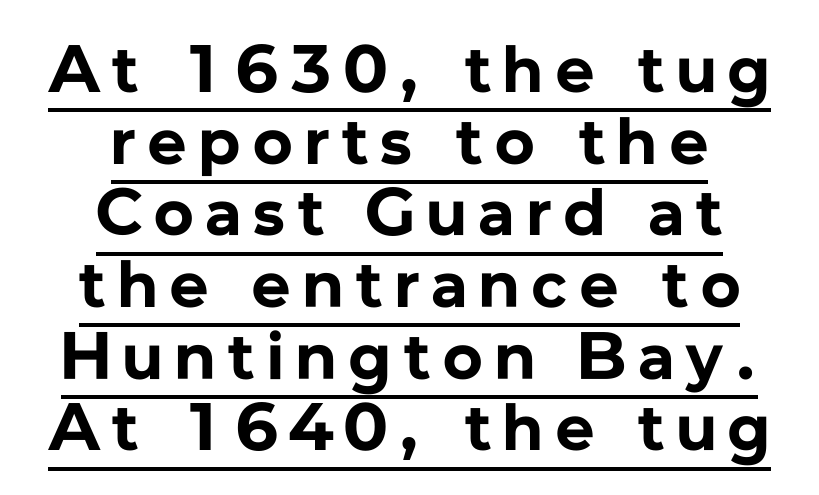
Q: Is the text bold? A: Yes.
Q: Is the text italic (slanted)? A: No, it is upright.
Q: Is the typeface a serif or a sans-serif typeface? A: Sans-serif.
Q: Is the text underlined? A: Yes.
Q: How is the paragraph aligned? A: Centered.
Q: Is the spacing between lines tight, normal or loose? A: Tight.
Q: Width (condensed, normal, or wide)? A: Normal.
Q: Stroke contrast? A: Low.
Q: x-height? A: Medium.
Q: Monospaced? A: No.
